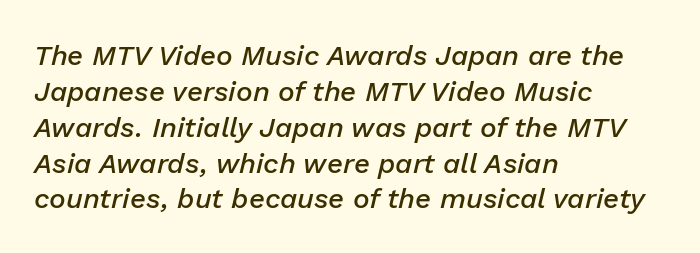
The image shows 28 px semibold type, italic (leaning right); set left-aligned, normal line spacing (1.28x), normal letter spacing, not underlined; low stroke contrast and a medium x-height.
